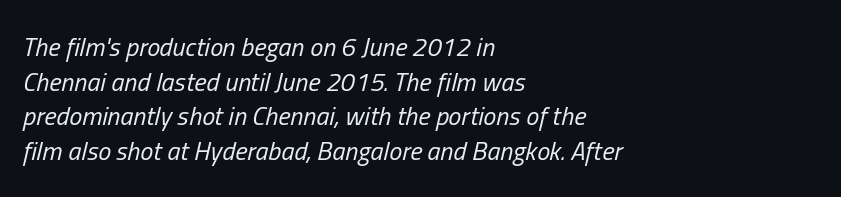
The rows are spaced the way most documents space them. The space beneath each line is pristine and unruled. Words appear dense and cohesive because spacing is normal. Line starts are locked; line ends wander. Weight: in the light-to-regular range. Posture: slanted.
